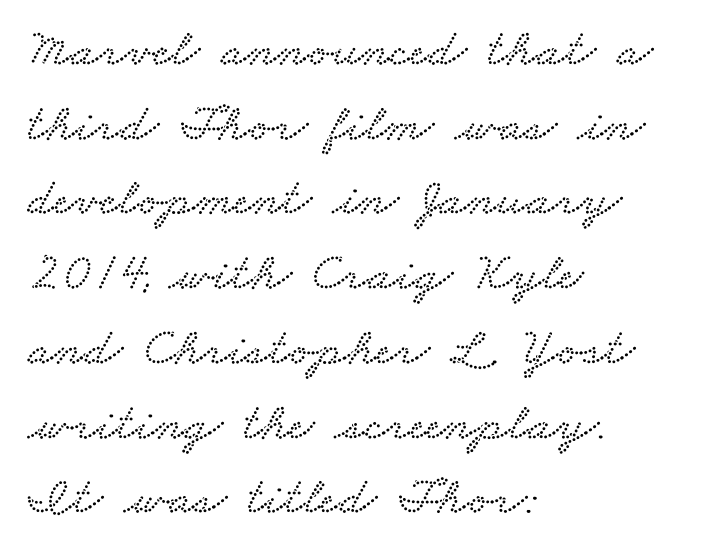
{"serif": "yes", "width": "wide", "stroke_contrast": "low", "x_height": "small", "monospaced": "no", "underline": "no", "align": "left", "line_spacing": "normal", "line_spacing_ratio": 1.41, "letter_spacing": "normal", "letter_spacing_em": 0.0, "glyph_px": 53}
